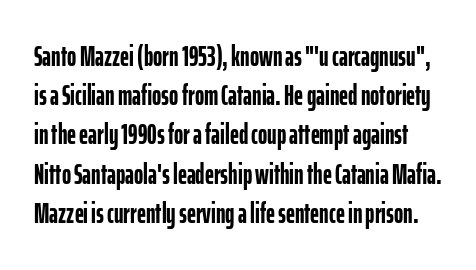
{"serif": "no", "italic": "no", "bold": "yes", "weight": "semibold", "width": "condensed", "stroke_contrast": "low", "x_height": "medium", "monospaced": "no", "underline": "no", "line_spacing": "normal", "line_spacing_ratio": 1.4, "letter_spacing": "normal", "letter_spacing_em": 0.0, "glyph_px": 28}
